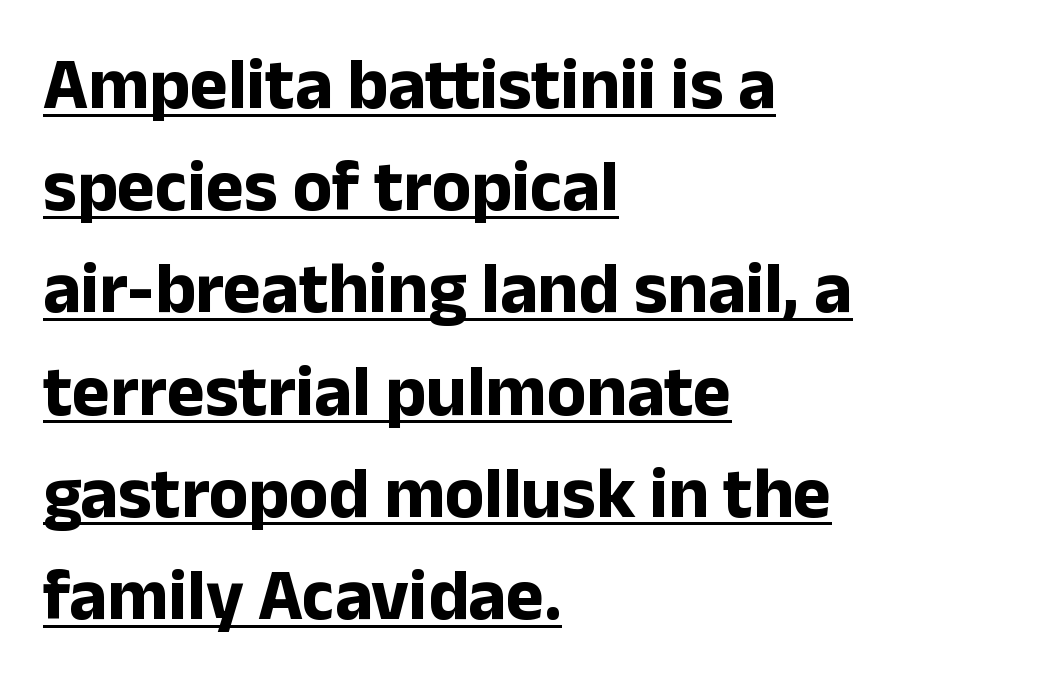
{"serif": "no", "italic": "no", "bold": "yes", "weight": "bold", "width": "normal", "stroke_contrast": "low", "x_height": "medium", "monospaced": "no", "underline": "yes", "align": "left", "line_spacing": "normal", "line_spacing_ratio": 1.42, "letter_spacing": "normal", "letter_spacing_em": 0.0, "glyph_px": 72}
